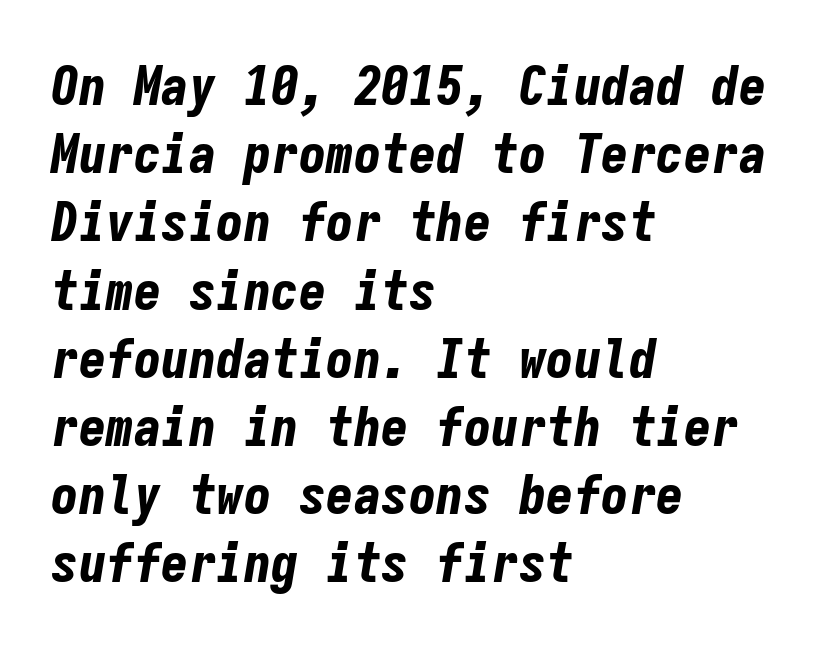
Emphasis-style slanted type is in use. Each line starts at the same left margin while the right side varies. Monospaced: the letters line up in strict vertical columns. The passage shown is emphatically bold. Rule under the text: the space is simply empty. In terms of letterspacing, this is plain default setting.
